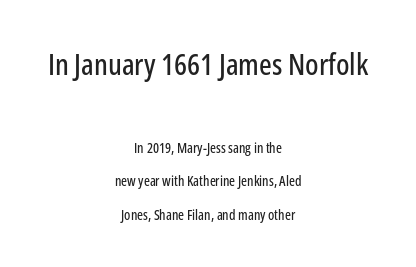
The passage shown is typed in a proportional face where columns would drift. The horizontal fit of the characters is conventional and even. Nothing sits at the stroke ends, so this counts as sans-serif. The specimen reads as upright at a glance. A clean baseline with only descenders dipping below it.
